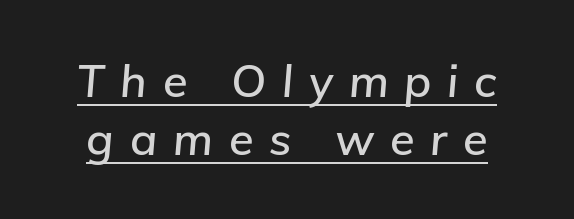
The image shows 45 px text type, italic (leaning right); set normal line spacing (1.3x), unusually wide letter spacing (+0.35 em), underlined; low stroke contrast and a medium x-height.
